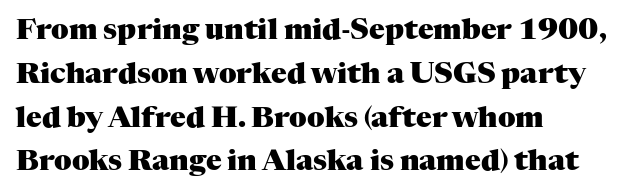
The image shows 29 px heavy serif type, upright; set left-aligned, normal line spacing (1.51x), normal letter spacing, not underlined; medium stroke contrast and a medium x-height.
